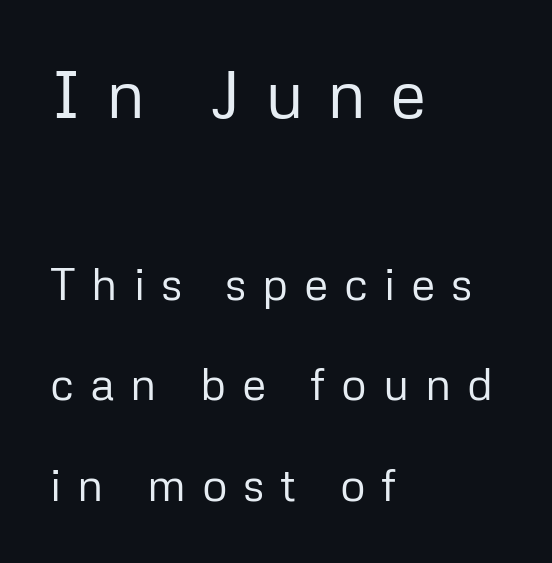
Q: Is the text bold? A: No.
Q: Is the text italic (slanted)? A: No, it is upright.
Q: Is the typeface a serif or a sans-serif typeface? A: Sans-serif.
Q: Is the text underlined? A: No.
Q: How is the paragraph aligned? A: Left-aligned.
Q: Is the spacing between letters normal or unusually wide? A: Unusually wide.
Q: Is the spacing between lines tight, normal or loose? A: Loose.
Q: Which block of text is set in a larger size, the first (top) or the second (bottom)? A: The first (top) one.
Q: Width (condensed, normal, or wide)? A: Normal.
Q: Stroke contrast? A: Low.
Q: x-height? A: Medium.
Q: Monospaced? A: No.
